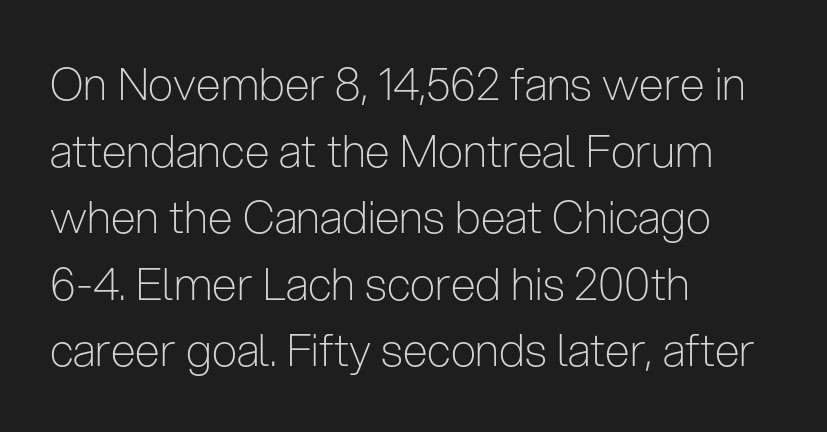
{"serif": "no", "italic": "no", "bold": "no", "weight": "light", "width": "condensed", "stroke_contrast": "low", "x_height": "medium", "monospaced": "no", "underline": "no", "align": "left", "line_spacing": "normal", "line_spacing_ratio": 1.48, "letter_spacing": "normal", "letter_spacing_em": 0.0, "glyph_px": 45}
